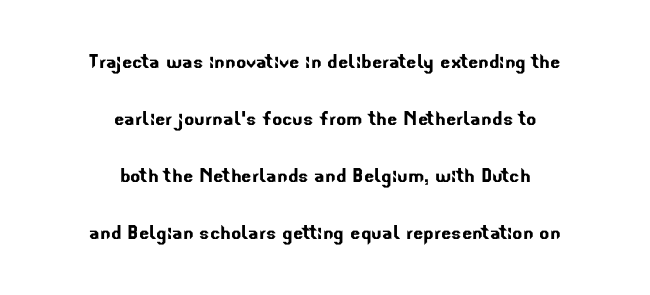
{"underline": "no", "align": "center", "line_spacing": "loose", "line_spacing_ratio": 2.38, "letter_spacing": "normal", "letter_spacing_em": 0.0, "glyph_px": 24}
